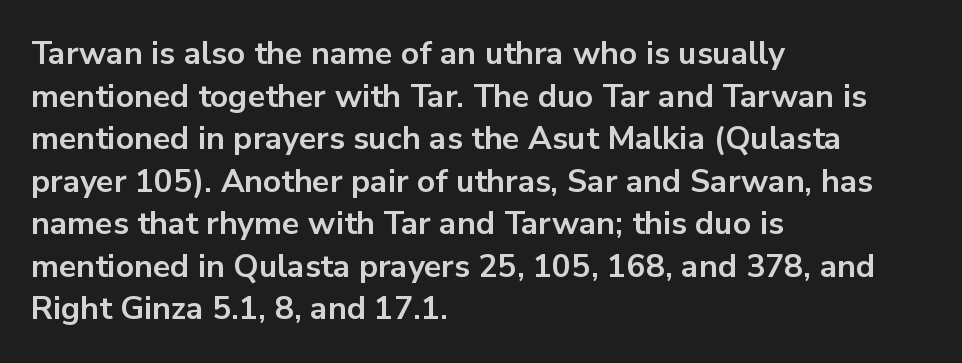
{"serif": "no", "italic": "no", "bold": "yes", "weight": "bold", "width": "normal", "stroke_contrast": "low", "x_height": "medium", "monospaced": "no", "underline": "no", "align": "left", "line_spacing": "normal", "line_spacing_ratio": 1.33, "letter_spacing": "normal", "letter_spacing_em": 0.0, "glyph_px": 32}
